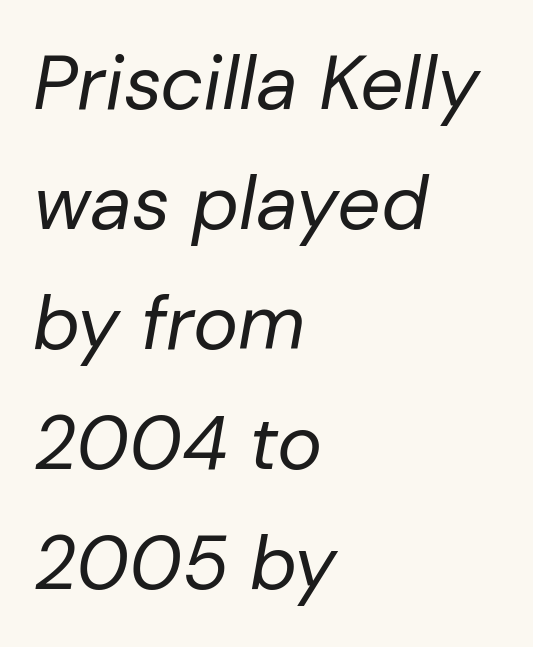
Q: Is the text bold? A: No.
Q: Is the text italic (slanted)? A: Yes, it leans right by about 10 degrees.
Q: Is the text underlined? A: No.
Q: How is the paragraph aligned? A: Left-aligned.
Q: Is the spacing between letters normal or unusually wide? A: Normal.
Q: Is the spacing between lines tight, normal or loose? A: Normal.
Q: Width (condensed, normal, or wide)? A: Normal.
Q: Stroke contrast? A: Low.
Q: x-height? A: Medium.
Q: Monospaced? A: No.
